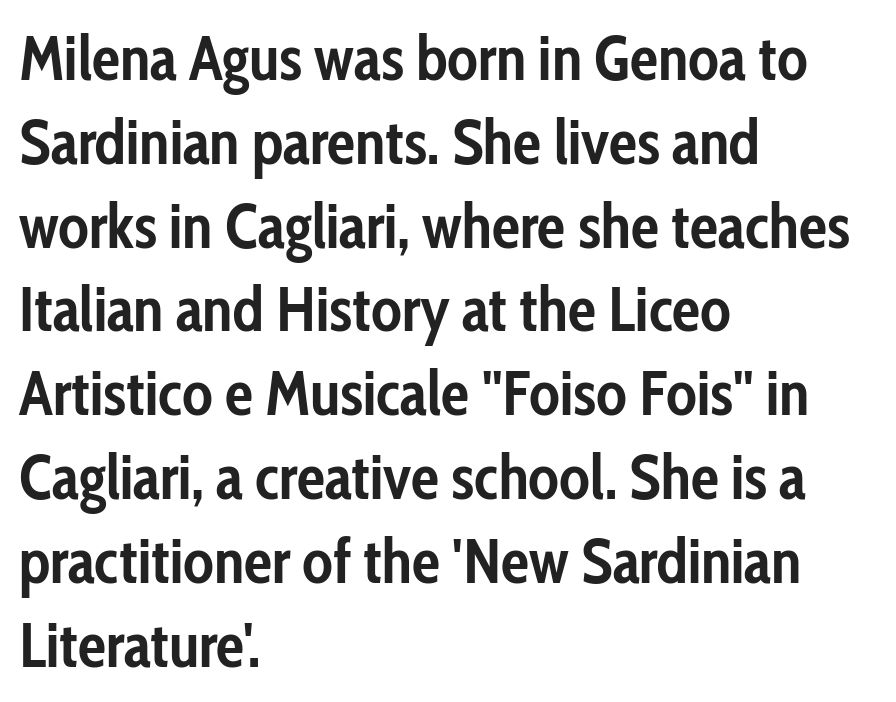
{"serif": "no", "italic": "no", "bold": "yes", "weight": "semibold", "width": "condensed", "stroke_contrast": "low", "x_height": "medium", "monospaced": "no", "underline": "no", "align": "left", "line_spacing": "normal", "line_spacing_ratio": 1.33, "letter_spacing": "normal", "letter_spacing_em": 0.0, "glyph_px": 63}
